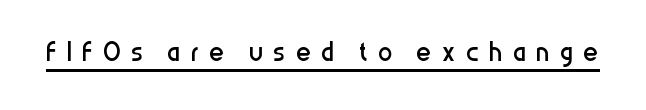
A baseline rule has been typeset under these characters. Serif or sans? Sans — the stroke terminals are bare. A typesetter would call this heavily tracked-out type. Upright lettering throughout. The typesetting does not lean heavy: it is not bold.
